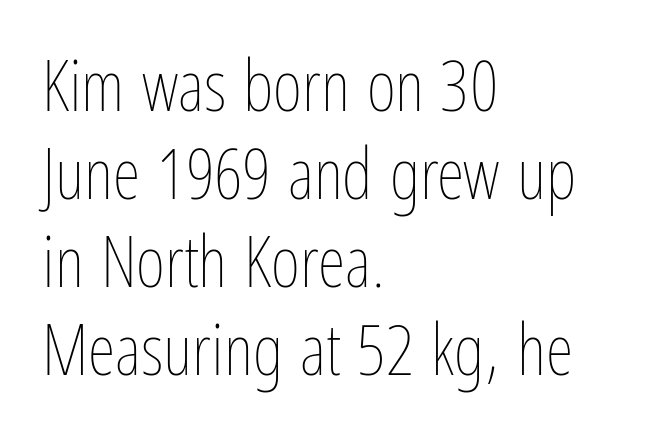
The image shows 71 px thin, condensed type, upright; set left-aligned, line spacing 1.24x, normal letter spacing, not underlined; low stroke contrast and a medium x-height.
